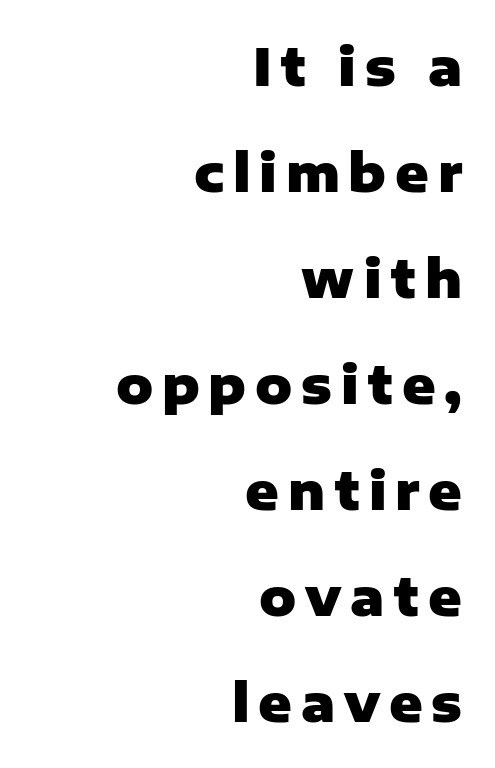
The image shows 51 px heavy sans-serif type, upright; set right-aligned, loose line spacing (2.08x), not underlined; low stroke contrast and a medium x-height.
